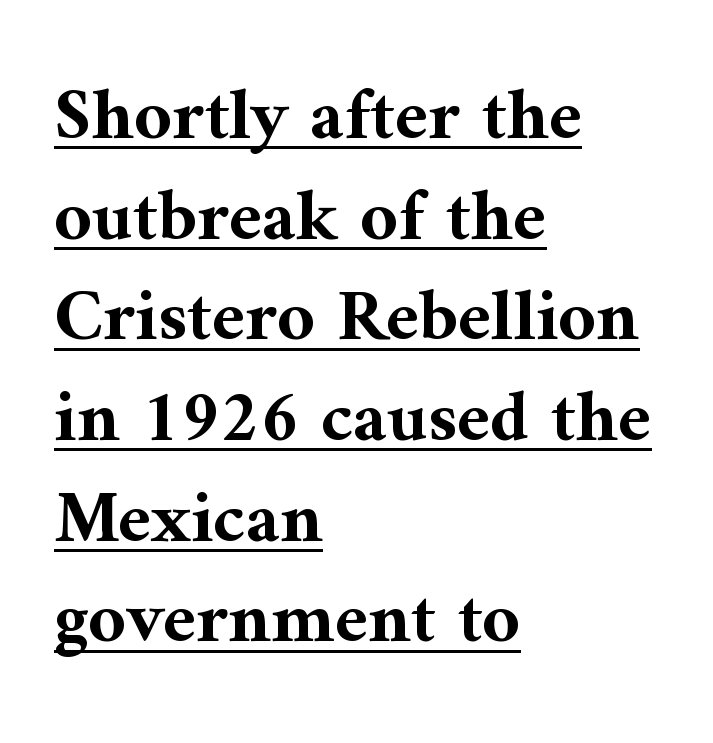
The image shows 74 px bold serif type, upright; set left-aligned, normal line spacing (1.36x), normal letter spacing, underlined; medium stroke contrast and a medium x-height.
